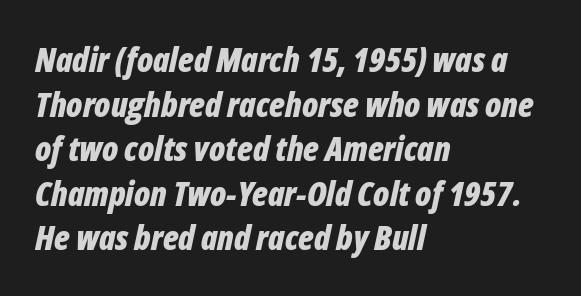
The image shows 34 px bold, condensed type, italic (leaning right); set left-aligned, normal line spacing (1.31x), normal letter spacing, not underlined; low stroke contrast and a medium x-height.
